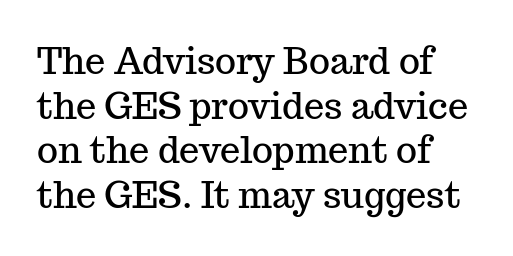
Q: Is the text italic (slanted)? A: No, it is upright.
Q: Is the typeface a serif or a sans-serif typeface? A: Serif.
Q: Is the text underlined? A: No.
Q: How is the paragraph aligned? A: Left-aligned.
Q: Is the spacing between letters normal or unusually wide? A: Normal.
Q: Width (condensed, normal, or wide)? A: Normal.
Q: Stroke contrast? A: Medium.
Q: x-height? A: Medium.
Q: Monospaced? A: No.
